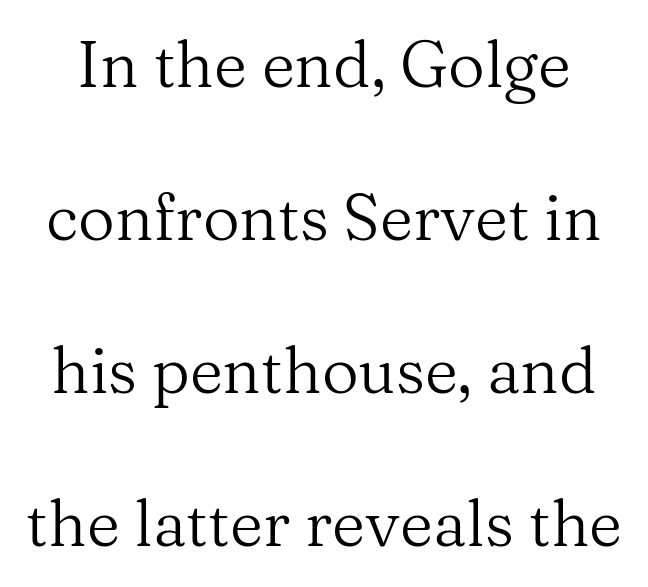
Q: Is the text bold? A: No.
Q: Is the text italic (slanted)? A: No, it is upright.
Q: Is the typeface a serif or a sans-serif typeface? A: Serif.
Q: Is the text underlined? A: No.
Q: Is the spacing between letters normal or unusually wide? A: Normal.
Q: Is the spacing between lines tight, normal or loose? A: Loose.
Q: Width (condensed, normal, or wide)? A: Normal.
Q: Stroke contrast? A: Medium.
Q: x-height? A: Medium.
Q: Monospaced? A: No.
